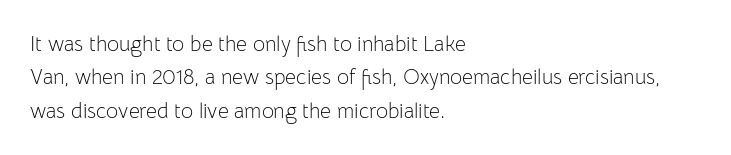
{"italic": "no", "bold": "no", "underline": "no", "align": "left", "line_spacing": "normal", "line_spacing_ratio": 1.59, "letter_spacing": "normal", "letter_spacing_em": 0.0, "glyph_px": 21}
